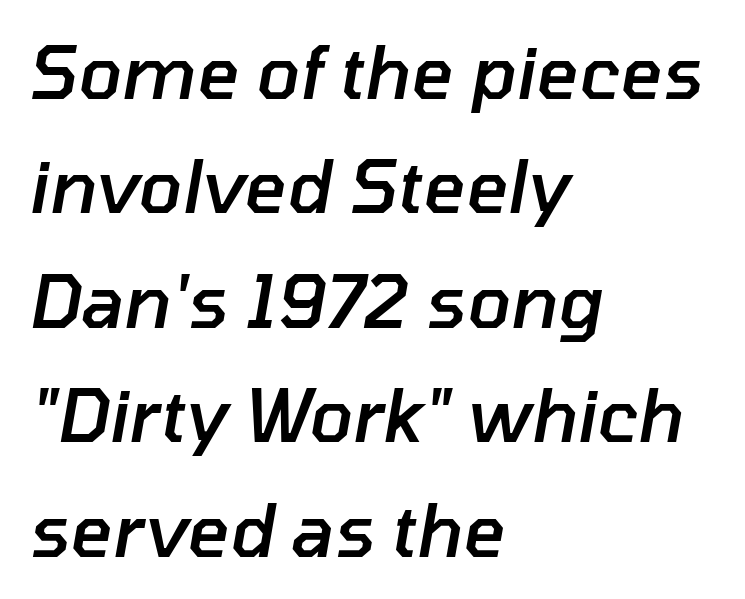
The image shows 72 px semibold type, italic (leaning right); set left-aligned, normal line spacing (1.59x), normal letter spacing, not underlined; low stroke contrast and a medium x-height.
